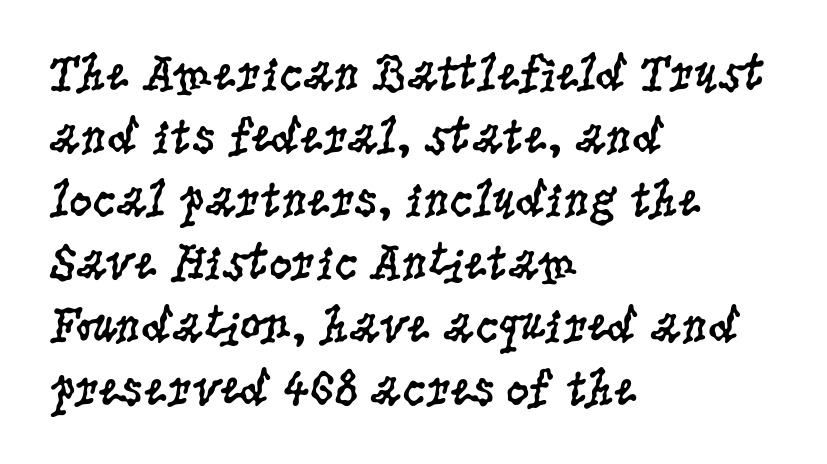
{"serif": "yes", "bold": "no", "weight": "regular", "width": "condensed", "stroke_contrast": "low", "x_height": "large", "monospaced": "no", "underline": "no", "align": "left", "line_spacing_ratio": 1.21, "letter_spacing": "normal", "letter_spacing_em": 0.0, "glyph_px": 52}
